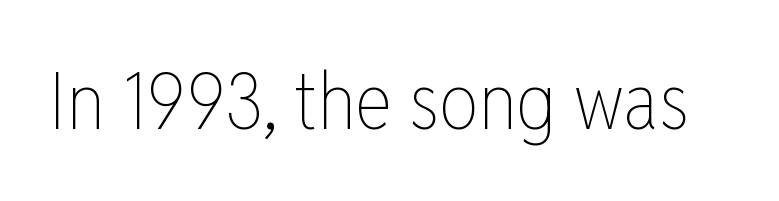
You can tell it's not italic because the verticals are truly vertical. Nothing heavy about these letters — not bold at all. The words here are not underlined. These lines are rendered in a variable-pitch font. Nobody touched the tracking dial on this one.
